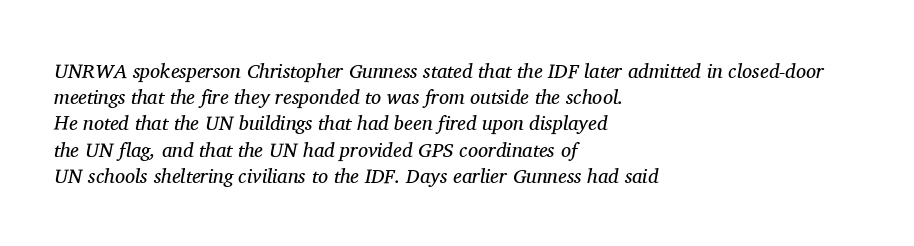
The image shows 20 px text type, italic (leaning right); set left-aligned, normal line spacing (1.31x), normal letter spacing, not underlined.
